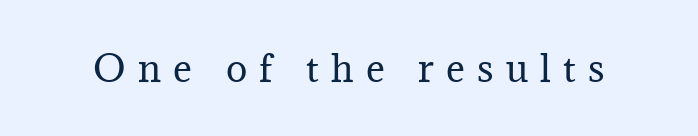
Inter-character spacing is expanded well beyond the font's built-in metrics. The strip under each line holds only bare page. Stroke mass is kept to a normal reading level or below. You could not count columns in this text — the font is proportionally spaced. No italicization has been applied; the sample stays upright. Serifs: yes, visible at the terminals of the letterforms.
